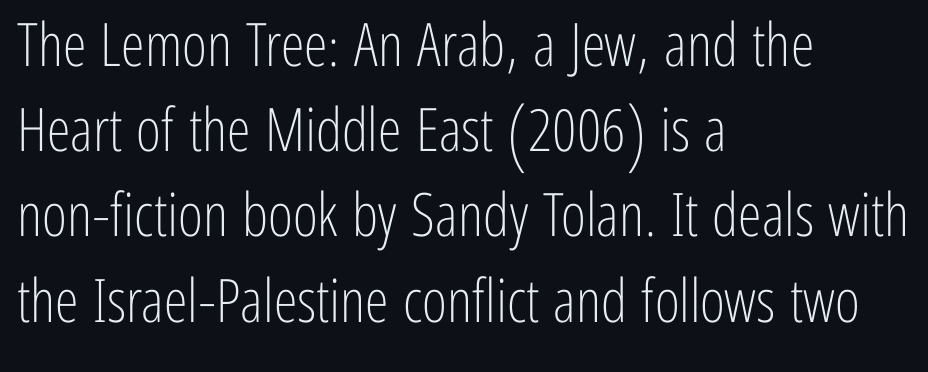
Serif or sans? Sans — the stroke terminals are bare. Weight: not bold — regular or lighter. Character widths vary here, with narrow letters taking less room than wide ones. Reading down the block, your eye returns to a fixed left position each line.
